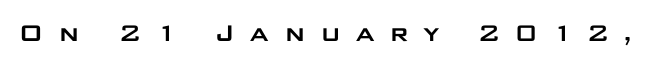
The image shows 29 px wide sans-serif type, upright; set unusually wide letter spacing (+0.48 em), not underlined; low stroke contrast and a large x-height.
